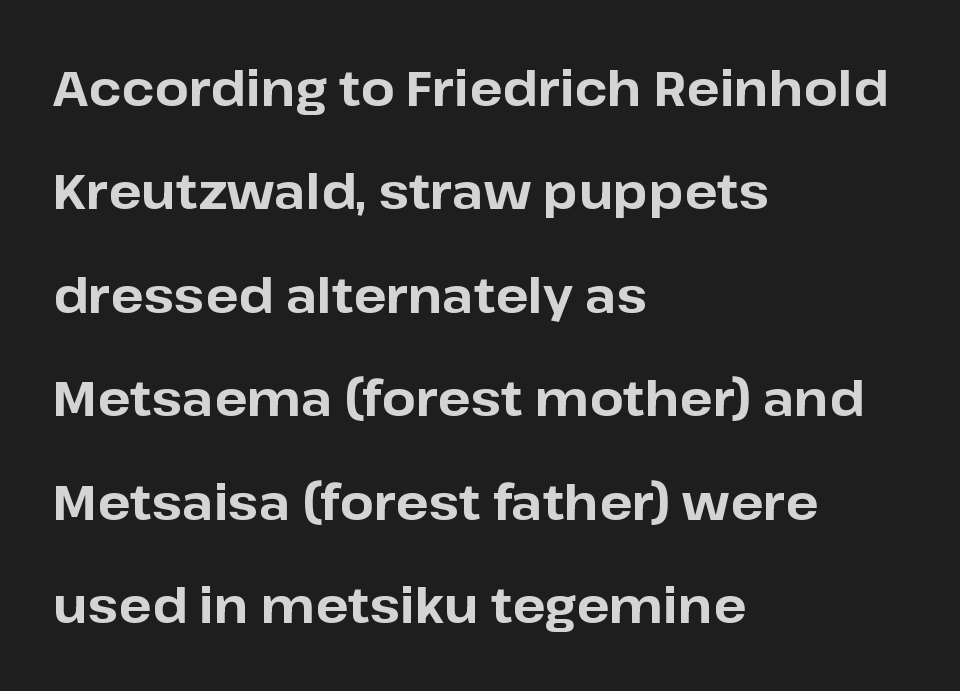
Q: Is the text bold? A: Yes.
Q: Is the text italic (slanted)? A: No, it is upright.
Q: Is the typeface a serif or a sans-serif typeface? A: Sans-serif.
Q: Is the text underlined? A: No.
Q: How is the paragraph aligned? A: Left-aligned.
Q: Is the spacing between letters normal or unusually wide? A: Normal.
Q: Is the spacing between lines tight, normal or loose? A: Loose.
Q: Width (condensed, normal, or wide)? A: Normal.
Q: Stroke contrast? A: Low.
Q: x-height? A: Medium.
Q: Monospaced? A: No.
